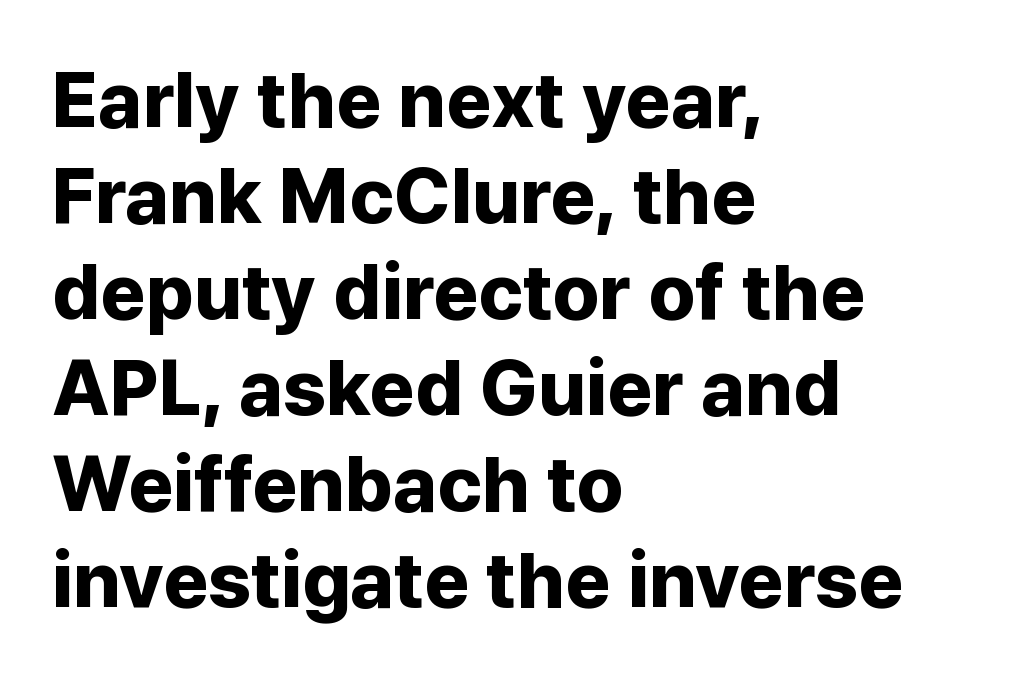
Look at the tracking — it's just the regular setting, nothing added. The lines in this sample share a left origin and differ only in where they stop. Bold? Absolutely — the strokes are thick and heavy. Is this a fixed-width face? No — the glyphs have proportional, varying widths. This rendering features lettering with no underline. Every stem runs plumb, perpendicular to the baseline.
